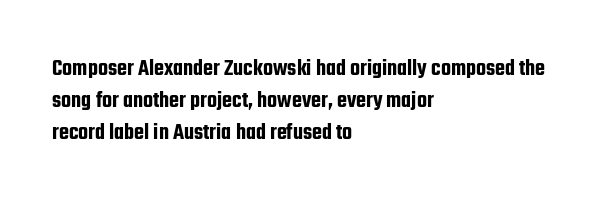
{"italic": "no", "underline": "no", "align": "left", "line_spacing": "normal", "line_spacing_ratio": 1.4, "letter_spacing": "normal", "letter_spacing_em": 0.0, "glyph_px": 23}
